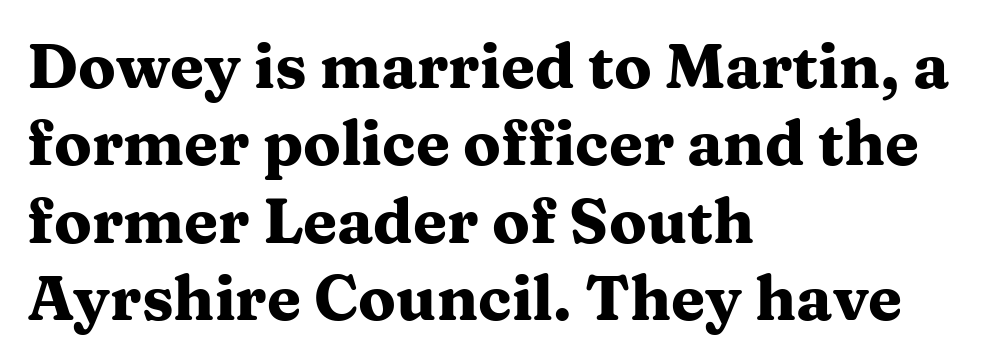
Q: Is the text bold? A: Yes.
Q: Is the text italic (slanted)? A: No, it is upright.
Q: Is the typeface a serif or a sans-serif typeface? A: Serif.
Q: Is the text underlined? A: No.
Q: How is the paragraph aligned? A: Left-aligned.
Q: Is the spacing between letters normal or unusually wide? A: Normal.
Q: Is the spacing between lines tight, normal or loose? A: Normal.
Q: Width (condensed, normal, or wide)? A: Wide.
Q: Stroke contrast? A: Medium.
Q: x-height? A: Medium.
Q: Monospaced? A: No.
